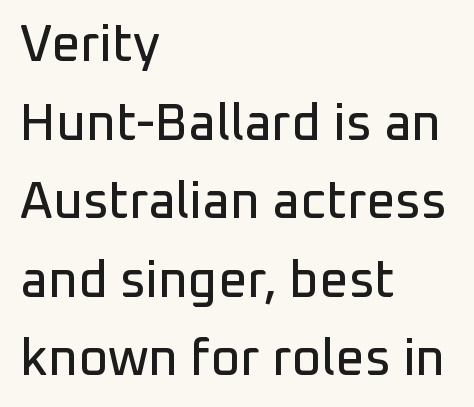
Q: Is the text italic (slanted)? A: No, it is upright.
Q: Is the typeface a serif or a sans-serif typeface? A: Sans-serif.
Q: Is the text underlined? A: No.
Q: How is the paragraph aligned? A: Left-aligned.
Q: Is the spacing between letters normal or unusually wide? A: Normal.
Q: Is the spacing between lines tight, normal or loose? A: Normal.
Q: Width (condensed, normal, or wide)? A: Normal.
Q: Stroke contrast? A: Low.
Q: x-height? A: Medium.
Q: Monospaced? A: No.
